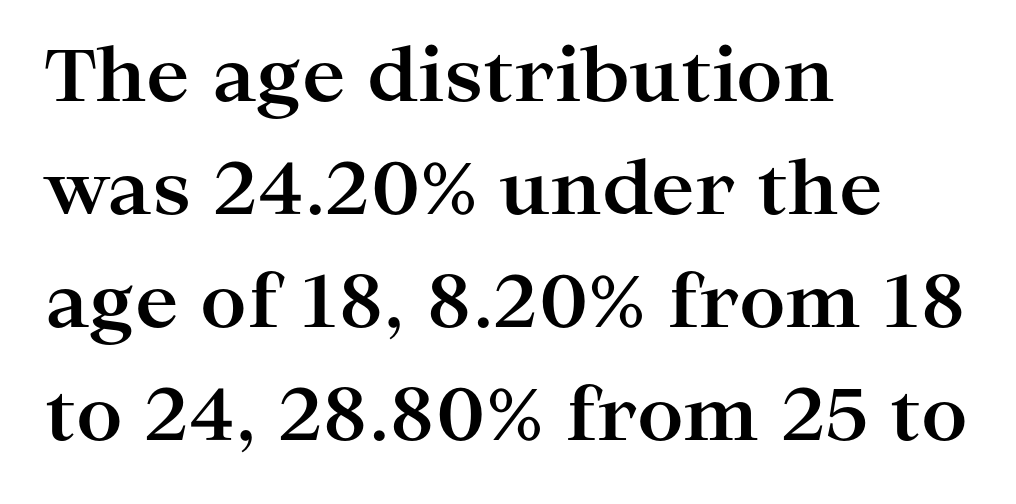
{"serif": "yes", "italic": "no", "bold": "yes", "weight": "bold", "width": "wide", "stroke_contrast": "high", "x_height": "medium", "monospaced": "no", "underline": "no", "align": "left", "line_spacing": "normal", "line_spacing_ratio": 1.55, "letter_spacing": "normal", "letter_spacing_em": 0.0, "glyph_px": 73}
